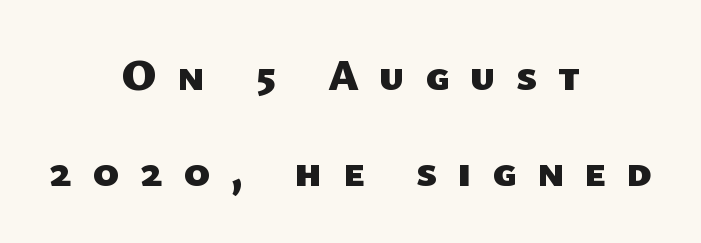
Q: Is the text bold? A: Yes.
Q: Is the typeface a serif or a sans-serif typeface? A: Sans-serif.
Q: Is the text underlined? A: No.
Q: How is the paragraph aligned? A: Centered.
Q: Is the spacing between letters normal or unusually wide? A: Unusually wide.
Q: Is the spacing between lines tight, normal or loose? A: Loose.
Q: Width (condensed, normal, or wide)? A: Normal.
Q: Stroke contrast? A: Low.
Q: x-height? A: Medium.
Q: Monospaced? A: No.
